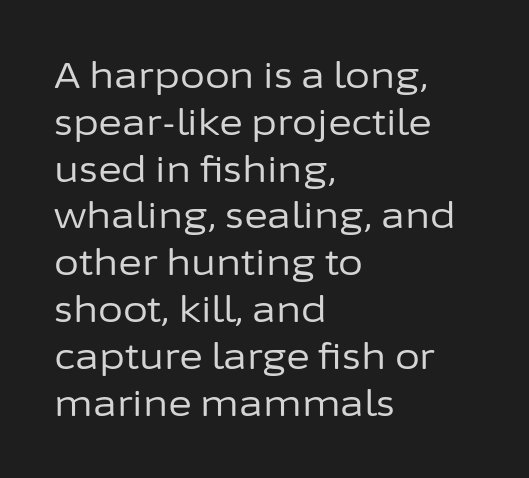
Q: Is the text bold? A: No.
Q: Is the text italic (slanted)? A: No, it is upright.
Q: Is the typeface a serif or a sans-serif typeface? A: Sans-serif.
Q: Is the text underlined? A: No.
Q: How is the paragraph aligned? A: Left-aligned.
Q: Is the spacing between letters normal or unusually wide? A: Normal.
Q: Is the spacing between lines tight, normal or loose? A: Normal.
Q: Width (condensed, normal, or wide)? A: Normal.
Q: Stroke contrast? A: Low.
Q: x-height? A: Medium.
Q: Monospaced? A: No.
